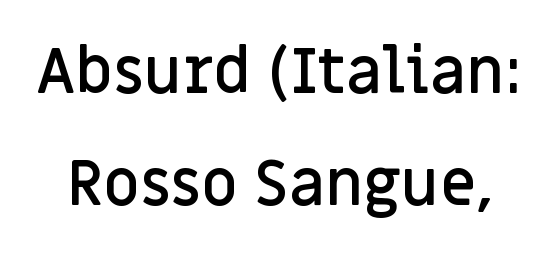
{"serif": "no", "italic": "no", "bold": "semi", "weight": "semibold", "width": "normal", "stroke_contrast": "low", "x_height": "large", "monospaced": "no", "underline": "no", "line_spacing_ratio": 1.77, "letter_spacing": "normal", "letter_spacing_em": 0.0, "glyph_px": 63}
